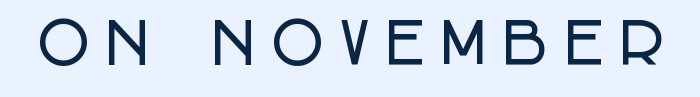
The image shows 55 px condensed sans-serif type, upright; set unusually wide letter spacing (+0.34 em), not underlined; low stroke contrast and a large x-height.
